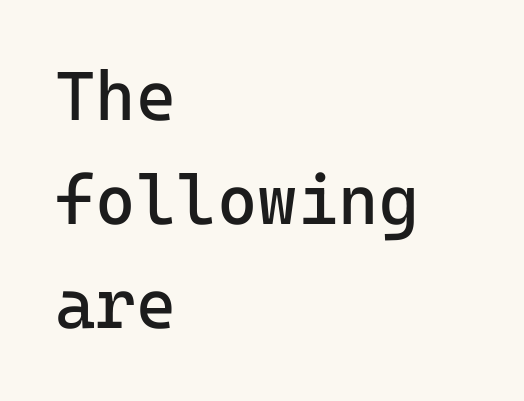
Looks like terminal output: every glyph gets an equal slot. Type without underlining. You can tell it's not italic because the verticals are truly vertical. No feet cap the strokes, marking this as sans-serif type. The text block is weighted toward the left margin, trailing off unevenly rightward. Heaviness? Minimal to ordinary, like unemphasized prose.
